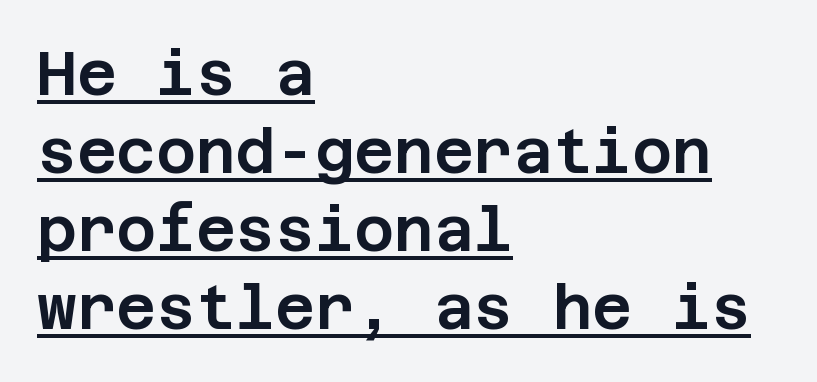
Teacher's note: observe the even left margin — that is flush-left alignment. The letterforms sit shoulder to shoulder at normal distance. The rendering uses the underline text-decoration. Note: no serifs on the glyphs. Interline gaps are of average width in this sample.
